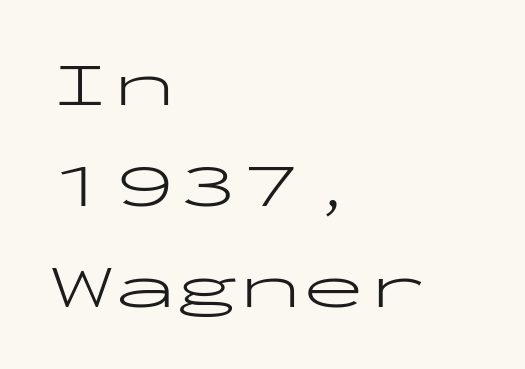
{"serif": "no", "italic": "no", "bold": "no", "weight": "light", "width": "wide", "stroke_contrast": "low", "x_height": "medium", "monospaced": "yes", "underline": "no", "align": "left", "line_spacing": "normal", "line_spacing_ratio": 1.6, "letter_spacing": "normal", "letter_spacing_em": 0.0, "glyph_px": 63}
